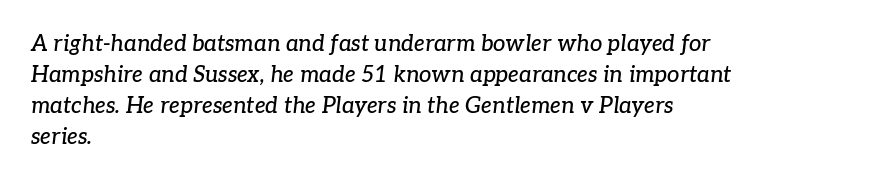
Tracking value appears to be zero — textbook default spacing. The specimen reads as italic at a glance. Only glyphs here, with clear space below each row. Notice how the passage keeps a crisp vertical edge on the left only.
